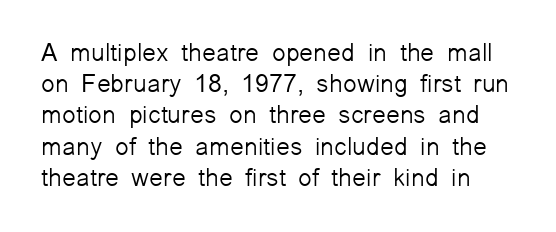
The image shows 25 px text type, upright; set normal line spacing (1.25x), normal letter spacing, not underlined.
